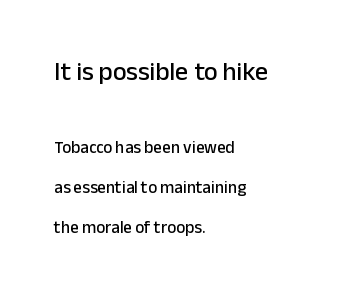
Observe the ordinary spacing: letters are neighbours, not strangers. Every stem runs plumb, perpendicular to the baseline. Alignment: flush left. Check under the words: just untouched page. One glance says open: line gaps are wider than usual.
